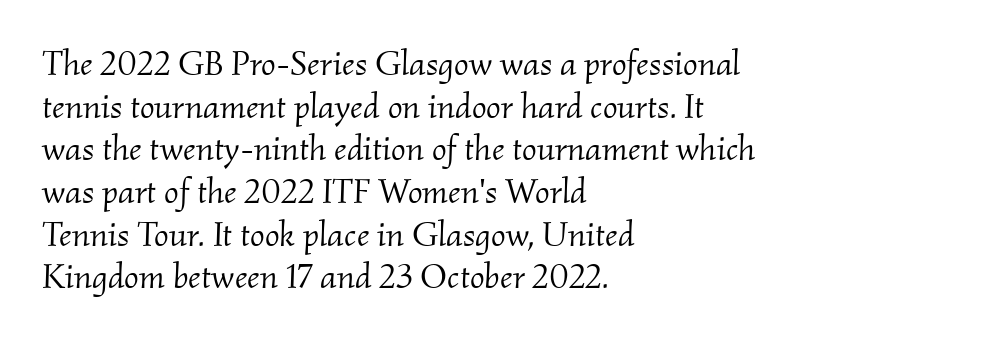
Q: Is the text bold? A: No.
Q: Is the text italic (slanted)? A: Yes, it leans right by about 2 degrees.
Q: Is the typeface a serif or a sans-serif typeface? A: Serif.
Q: Is the text underlined? A: No.
Q: How is the paragraph aligned? A: Left-aligned.
Q: Is the spacing between letters normal or unusually wide? A: Normal.
Q: Width (condensed, normal, or wide)? A: Normal.
Q: Stroke contrast? A: Medium.
Q: x-height? A: Small.
Q: Monospaced? A: No.
